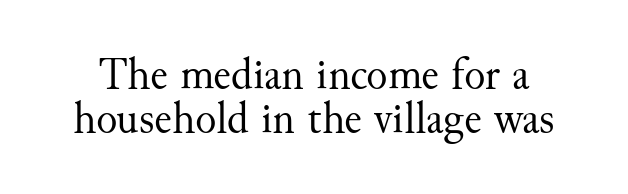
The image shows 44 px regular-weight serif type, upright; set tight line spacing (1.01x), normal letter spacing, not underlined; medium stroke contrast and a small x-height.
